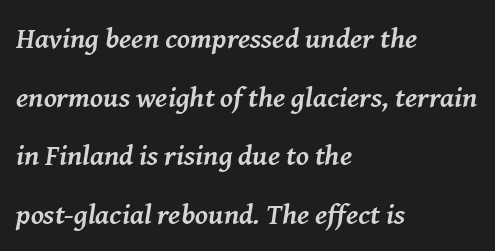
The image shows 29 px semibold serif type, italic (leaning right); set left-aligned, loose line spacing (2.02x), normal letter spacing, not underlined; medium stroke contrast and a medium x-height.
